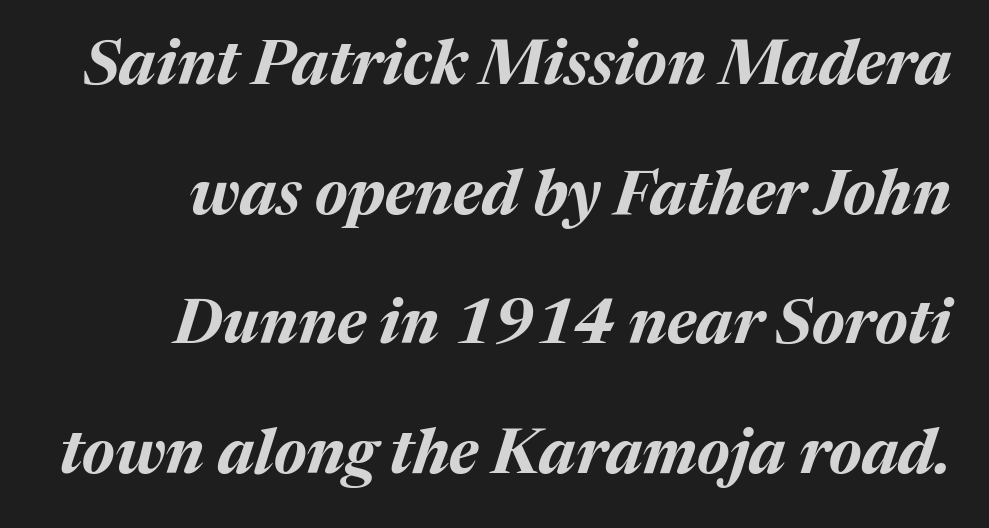
Q: Is the text bold? A: Yes.
Q: Is the text italic (slanted)? A: Yes, it leans right by about 17 degrees.
Q: Is the text underlined? A: No.
Q: Is the spacing between letters normal or unusually wide? A: Normal.
Q: Is the spacing between lines tight, normal or loose? A: Loose.
Q: Width (condensed, normal, or wide)? A: Normal.
Q: Stroke contrast? A: Medium.
Q: x-height? A: Medium.
Q: Monospaced? A: No.
